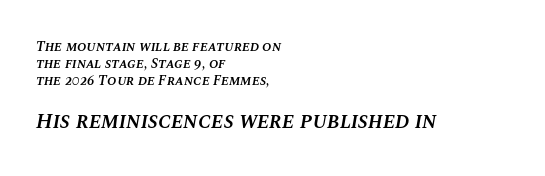
The image shows 22 px text type, italic (leaning right); set left-aligned, line spacing 1.21x, normal letter spacing, not underlined; the second (bottom) block is 1.57x larger.
